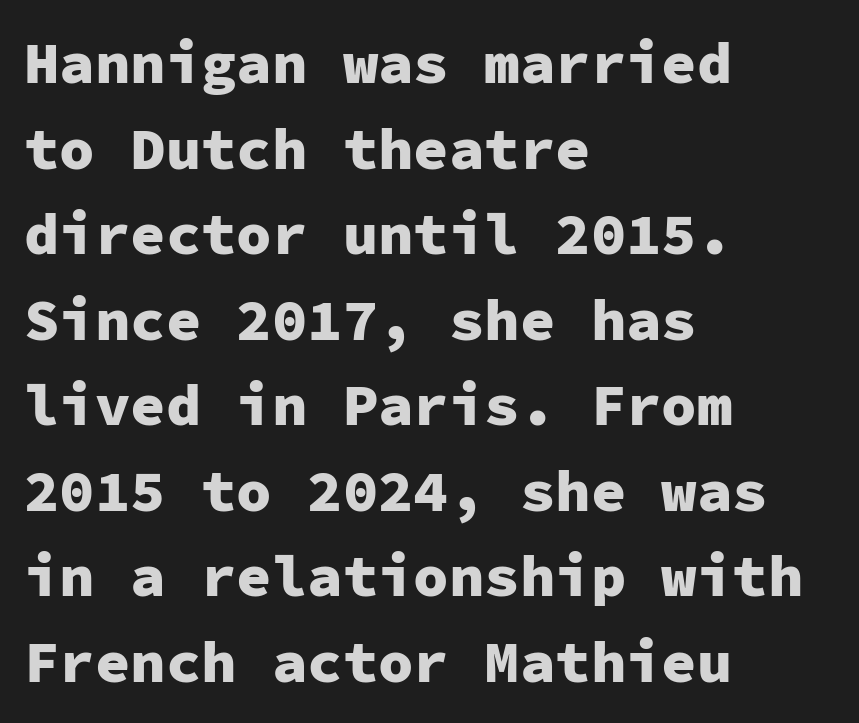
The image shows 59 px heavy sans-serif type, upright, monospaced; set left-aligned, normal line spacing (1.45x), normal letter spacing, not underlined; low stroke contrast and a medium x-height.
